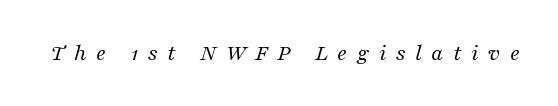
The image shows 24 px text type, italic (leaning right); set unusually wide letter spacing (+0.4 em), not underlined.
